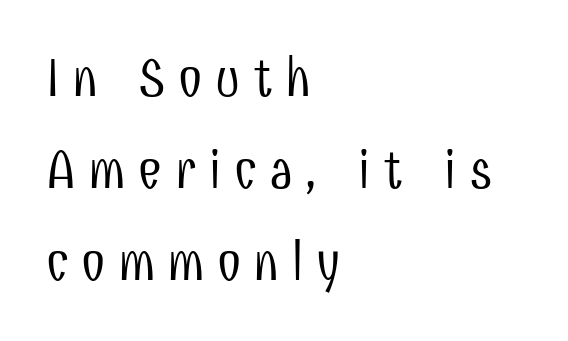
Q: Is the text bold? A: No.
Q: Is the text italic (slanted)? A: No, it is upright.
Q: Is the typeface a serif or a sans-serif typeface? A: Sans-serif.
Q: Is the text underlined? A: No.
Q: How is the paragraph aligned? A: Left-aligned.
Q: Is the spacing between letters normal or unusually wide? A: Unusually wide.
Q: Is the spacing between lines tight, normal or loose? A: Normal.
Q: Width (condensed, normal, or wide)? A: Condensed.
Q: Stroke contrast? A: Low.
Q: x-height? A: Medium.
Q: Monospaced? A: No.
